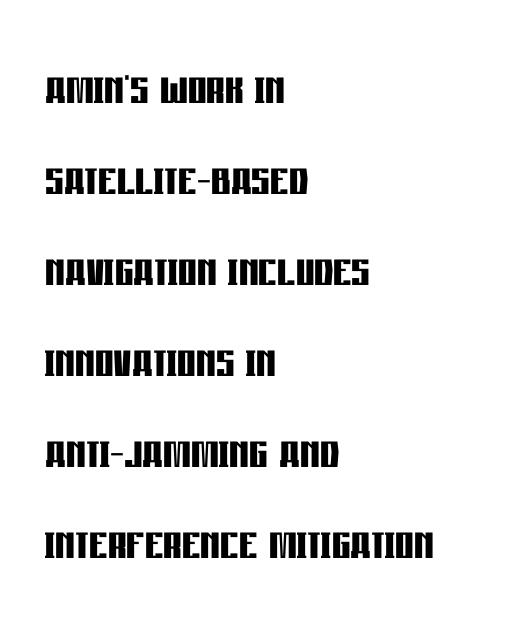
{"serif": "no", "italic": "no", "bold": "yes", "weight": "semibold", "width": "condensed", "stroke_contrast": "low", "x_height": "large", "monospaced": "no", "underline": "no", "align": "left", "line_spacing": "normal", "line_spacing_ratio": 1.57, "letter_spacing": "normal", "letter_spacing_em": 0.0, "glyph_px": 58}
